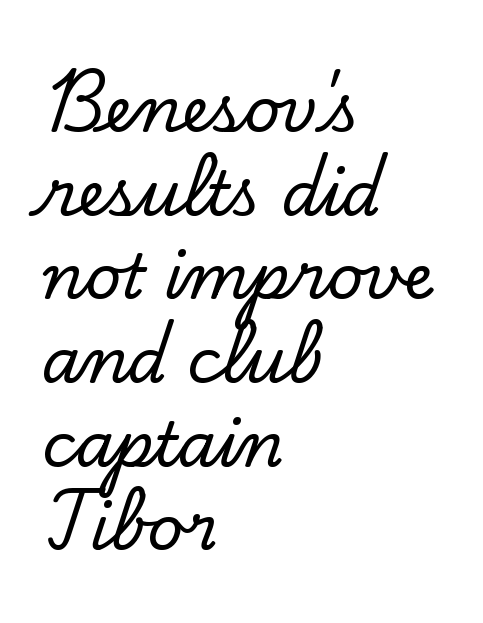
Q: Is the text italic (slanted)? A: Yes.
Q: Is the typeface a serif or a sans-serif typeface? A: Serif.
Q: Is the text underlined? A: No.
Q: How is the paragraph aligned? A: Left-aligned.
Q: Is the spacing between letters normal or unusually wide? A: Normal.
Q: Is the spacing between lines tight, normal or loose? A: Normal.
Q: Width (condensed, normal, or wide)? A: Normal.
Q: Stroke contrast? A: Low.
Q: x-height? A: Small.
Q: Monospaced? A: No.
